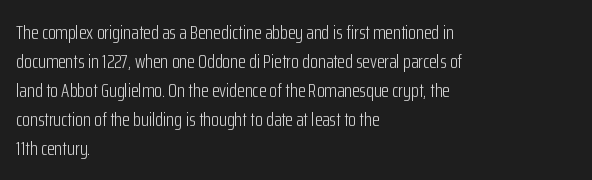
The image shows 20 px text type, upright; set left-aligned, normal line spacing (1.45x), normal letter spacing, not underlined.
